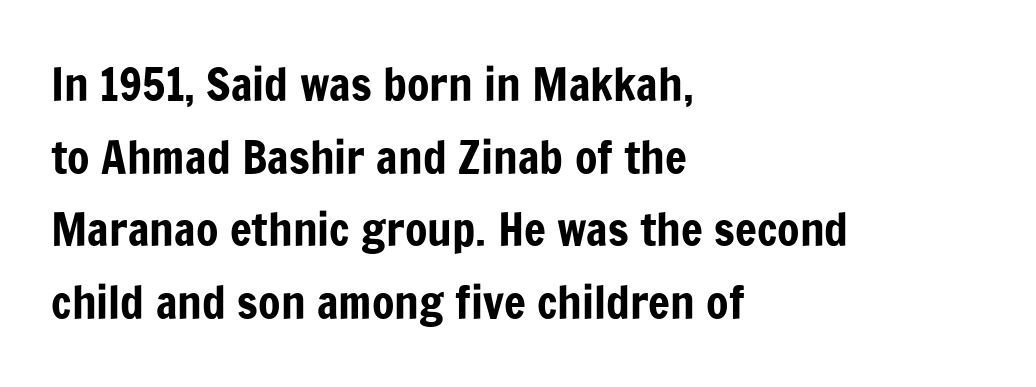
The image shows 46 px condensed sans-serif type, upright; set left-aligned, normal line spacing (1.58x), normal letter spacing, not underlined; low stroke contrast and a medium x-height.
